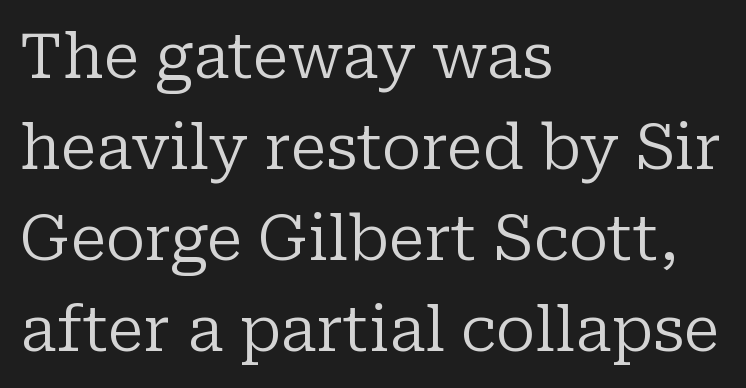
{"serif": "yes", "italic": "no", "bold": "no", "weight": "regular", "width": "normal", "stroke_contrast": "low", "x_height": "medium", "monospaced": "no", "underline": "no", "align": "left", "line_spacing": "normal", "line_spacing_ratio": 1.47, "letter_spacing": "normal", "letter_spacing_em": 0.0, "glyph_px": 62}
